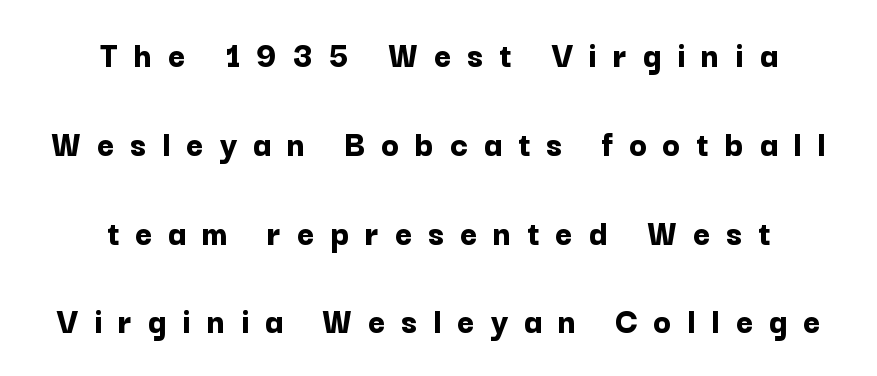
Spacing between characters has been opened up far beyond the box default. The rendering positions every line midway between the sides. Designer's note — italics off, roman on. Typographically, this falls in the sans-serif category.
